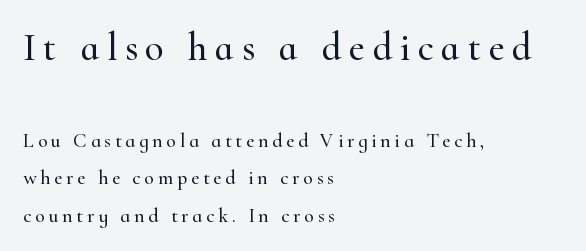
{"serif": "yes", "italic": "no", "width": "normal", "stroke_contrast": "high", "x_height": "small", "monospaced": "no", "underline": "no", "align": "left", "line_spacing_ratio": 1.88, "larger_block": "first", "size_ratio": 1.95, "glyph_px": 39}
